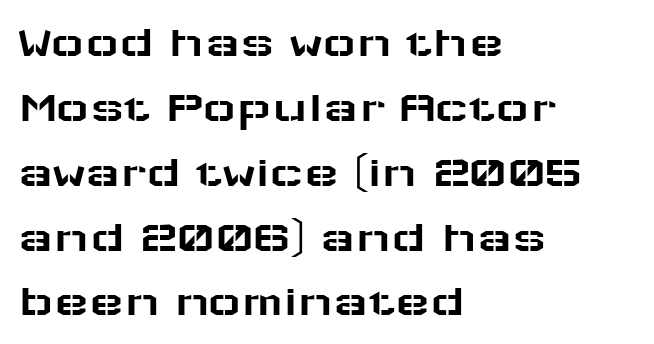
The letters sit at their default tracking, neither squeezed nor spread. In terms of leading, this rendering sits right in the middle. A sans-serif font was chosen for this passage. This sample has the flowing, uneven cadence of proportional lettering. Ascenders rise straight up at ninety degrees. This rendering uses left alignment, leaving the right contour irregular.
